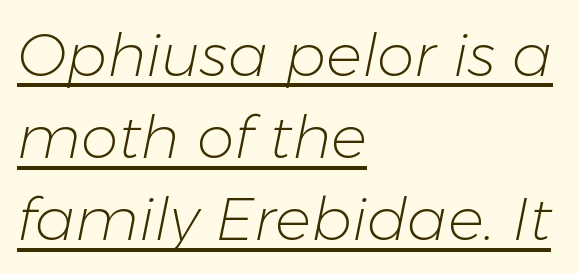
The image shows 60 px light type, italic (leaning right); set left-aligned, normal line spacing (1.37x), normal letter spacing, underlined; low stroke contrast and a medium x-height.
